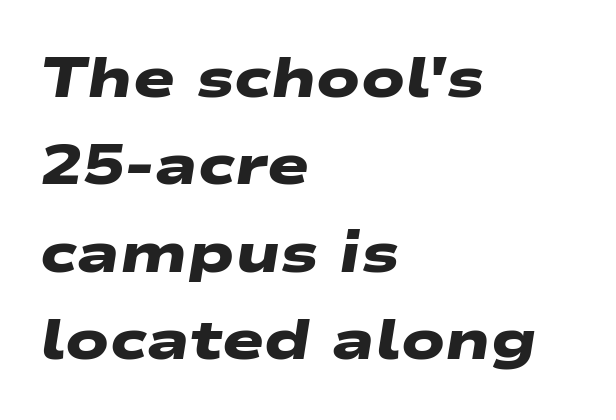
{"serif": "no", "bold": "yes", "weight": "heavy", "width": "wide", "stroke_contrast": "low", "x_height": "medium", "monospaced": "no", "underline": "no", "align": "left", "line_spacing": "normal", "line_spacing_ratio": 1.56, "letter_spacing": "normal", "letter_spacing_em": 0.0, "glyph_px": 56}
